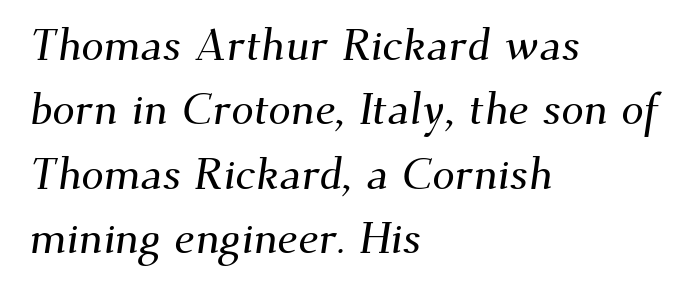
{"serif": "yes", "width": "normal", "stroke_contrast": "medium", "x_height": "small", "monospaced": "no", "underline": "no", "align": "left", "line_spacing": "normal", "line_spacing_ratio": 1.43, "letter_spacing": "normal", "letter_spacing_em": 0.0, "glyph_px": 45}
